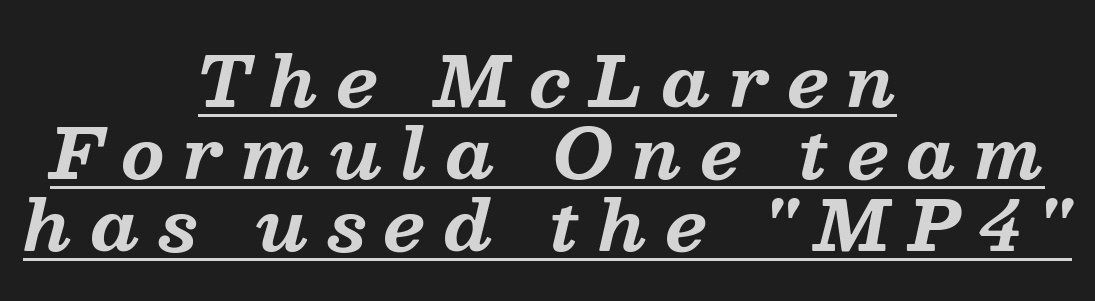
The image shows 69 px bold serif type, italic (leaning right); set centered, tight line spacing (1.04x), unusually wide letter spacing (+0.27 em), underlined; medium stroke contrast and a medium x-height.
